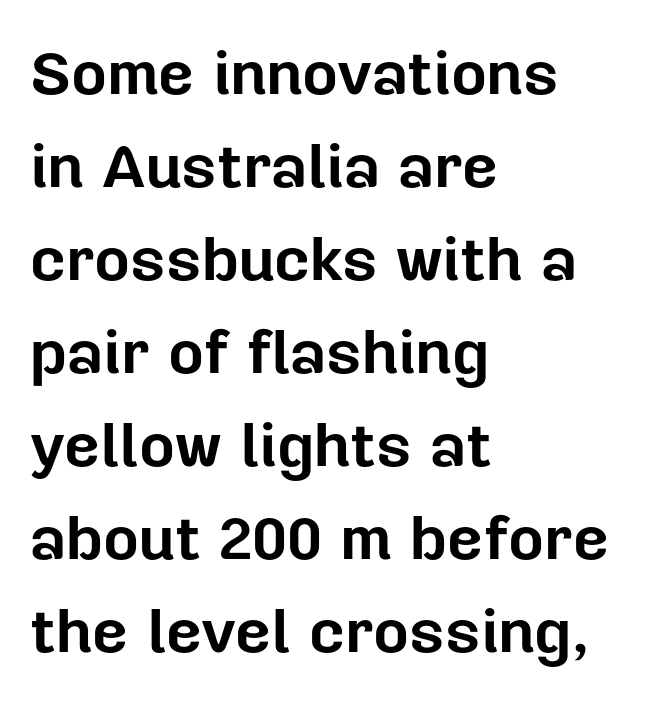
The image shows 62 px bold sans-serif type, upright; set left-aligned, normal line spacing (1.5x), normal letter spacing, not underlined; low stroke contrast and a medium x-height.
